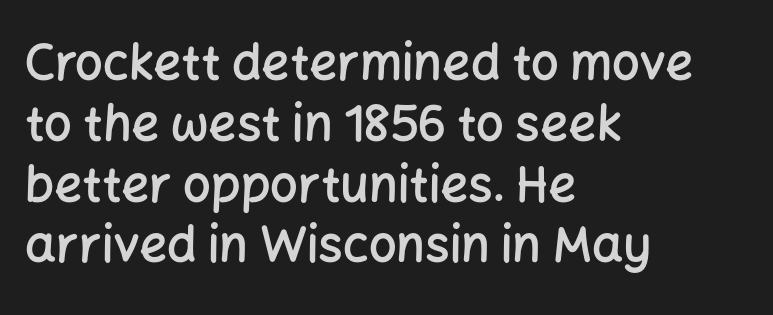
{"serif": "no", "italic": "no", "bold": "semi", "weight": "semibold", "width": "normal", "stroke_contrast": "low", "x_height": "medium", "monospaced": "no", "underline": "no", "align": "left", "line_spacing_ratio": 1.24, "letter_spacing": "normal", "letter_spacing_em": 0.0, "glyph_px": 49}
